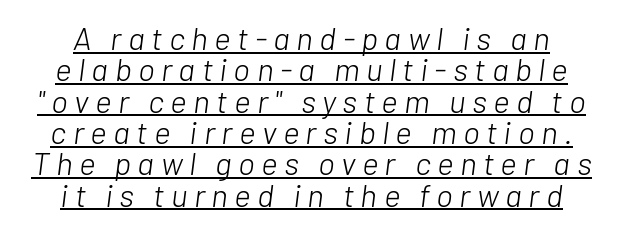
Q: Is the text bold? A: No.
Q: Is the text italic (slanted)? A: Yes, it leans right by about 7 degrees.
Q: Is the text underlined? A: Yes.
Q: Is the spacing between letters normal or unusually wide? A: Unusually wide.
Q: Is the spacing between lines tight, normal or loose? A: Tight.
Q: Width (condensed, normal, or wide)? A: Normal.
Q: Stroke contrast? A: Low.
Q: x-height? A: Medium.
Q: Monospaced? A: No.
